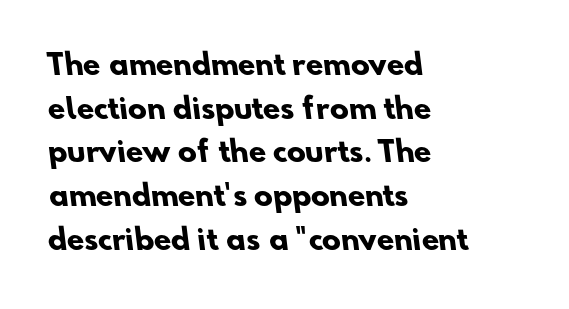
The image shows 28 px heavy sans-serif type; set left-aligned, normal line spacing (1.56x), normal letter spacing, not underlined; low stroke contrast and a small x-height.
